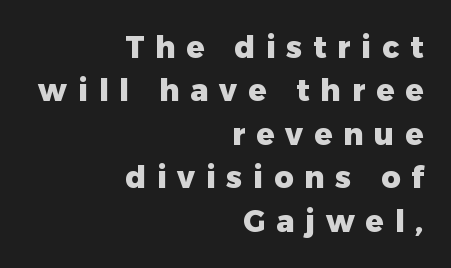
{"serif": "no", "italic": "no", "bold": "yes", "weight": "heavy", "width": "normal", "stroke_contrast": "low", "x_height": "medium", "monospaced": "no", "underline": "no", "align": "right", "line_spacing": "normal", "line_spacing_ratio": 1.45, "letter_spacing": "wide", "letter_spacing_em": 0.36, "glyph_px": 30}
